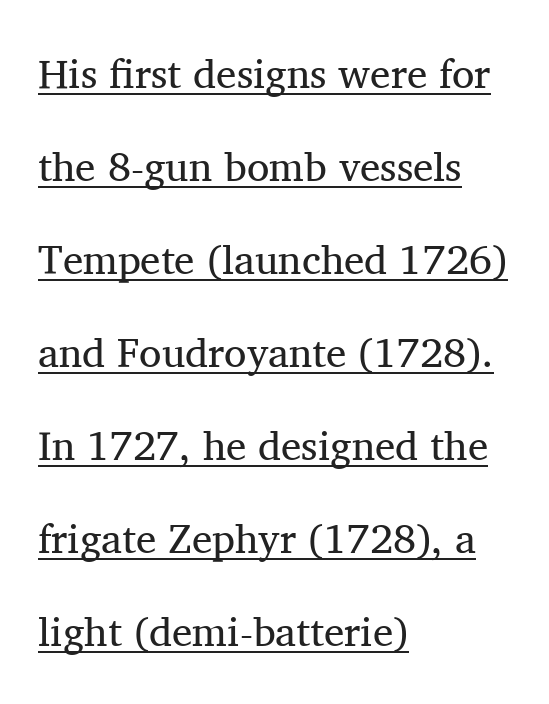
If you measured baseline to baseline, you'd find a long distance. The lettering holds an erect, upright posture throughout. Every word sits above its own underline. Is this a heavy cut? Hardly; it is regular or lighter. The tracking reads as untouched default to a designer's eye.
